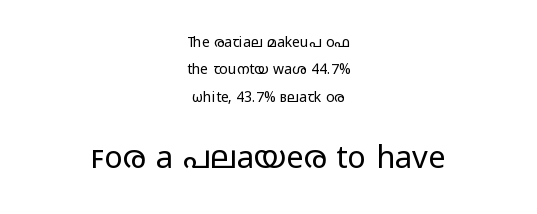
The image shows 31 px regular-weight, wide sans-serif type, upright; set centered, loose line spacing (1.95x), normal letter spacing, not underlined; the second (bottom) block is 2.21x larger; low stroke contrast and a medium x-height.
